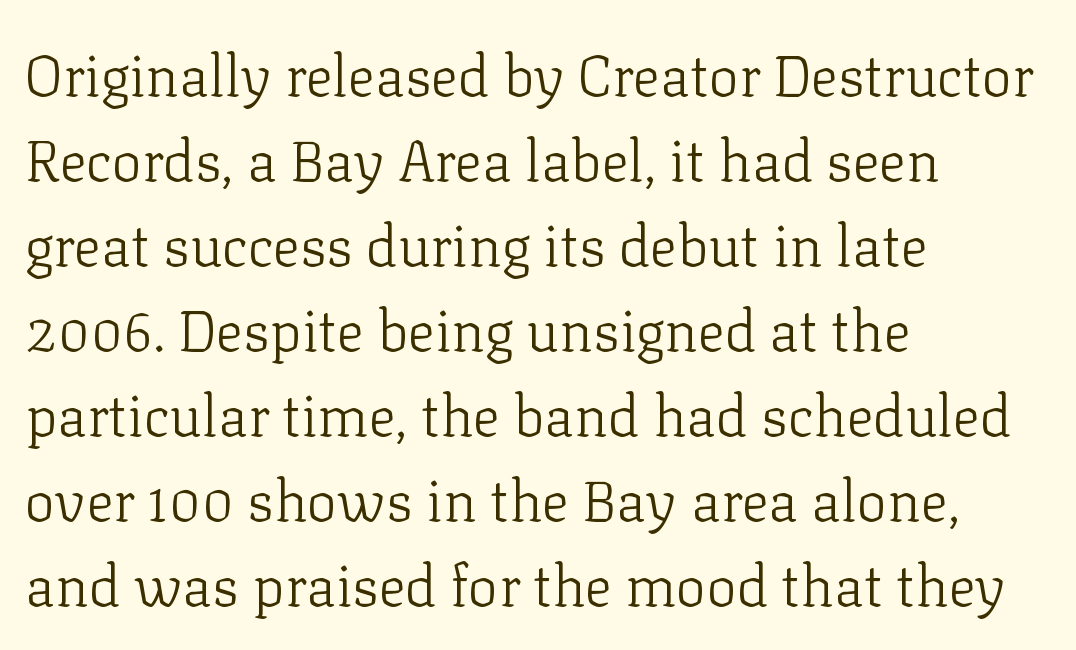
The image shows 57 px light serif type, upright; set left-aligned, normal line spacing (1.49x), normal letter spacing, not underlined; low stroke contrast and a medium x-height.
